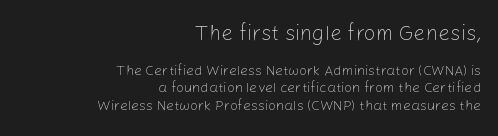
Horizontal alignment here is rightward, an uncommon choice for prose. These glyphs show unthickened strokes, regular width or finer. Larger block? The one above; the one below is distinctly smaller. When letters stand straight like this, we call the style roman or upright. The gap between lines stays unmarked.
